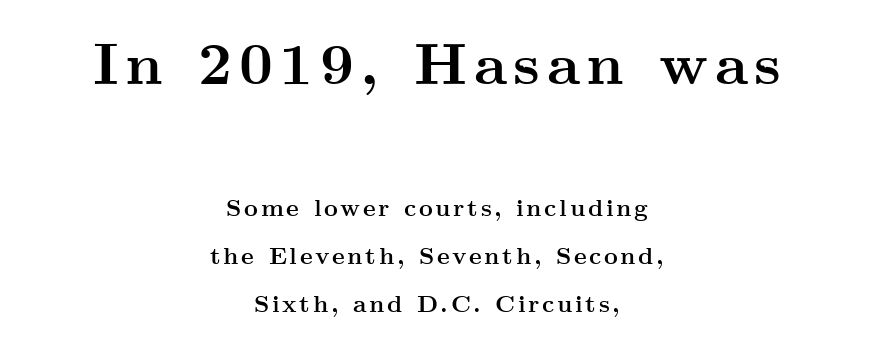
The image shows 59 px semibold, wide serif type, upright; set centered, loose line spacing (2.0x), not underlined; the first (top) block is 2.46x larger; medium stroke contrast and a small x-height.
